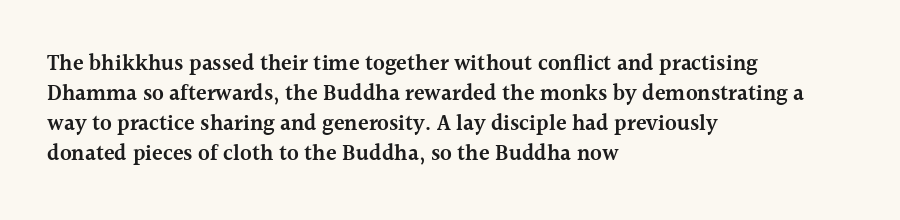
The image shows 22 px text type, upright; set left-aligned, normal line spacing (1.37x), normal letter spacing, not underlined.
